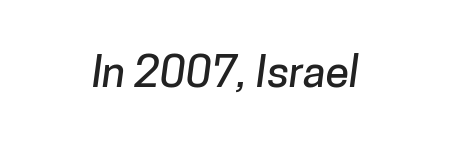
The image shows 43 px sans-serif type; set normal letter spacing, not underlined; low stroke contrast and a medium x-height.
